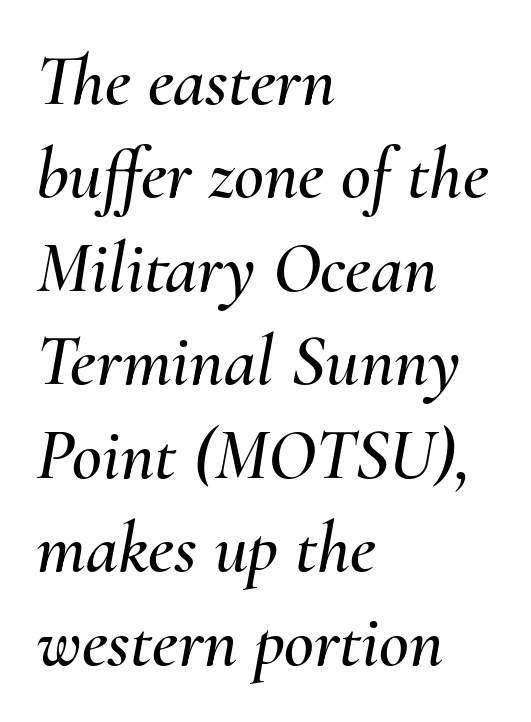
The image shows 73 px text type, italic (leaning right); set left-aligned, normal line spacing (1.28x), normal letter spacing, not underlined; medium stroke contrast and a small x-height.
